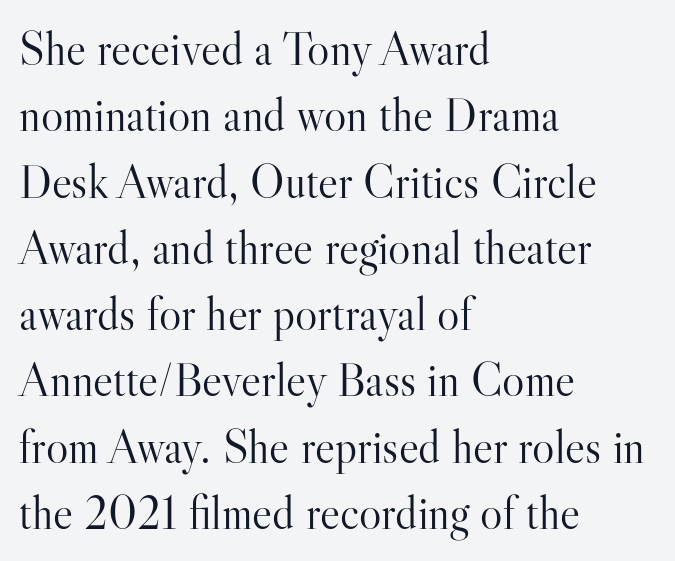
Q: Is the text bold? A: No.
Q: Is the text italic (slanted)? A: No, it is upright.
Q: Is the typeface a serif or a sans-serif typeface? A: Serif.
Q: Is the text underlined? A: No.
Q: How is the paragraph aligned? A: Left-aligned.
Q: Is the spacing between letters normal or unusually wide? A: Normal.
Q: Is the spacing between lines tight, normal or loose? A: Normal.
Q: Width (condensed, normal, or wide)? A: Normal.
Q: Stroke contrast? A: High.
Q: x-height? A: Small.
Q: Monospaced? A: No.
